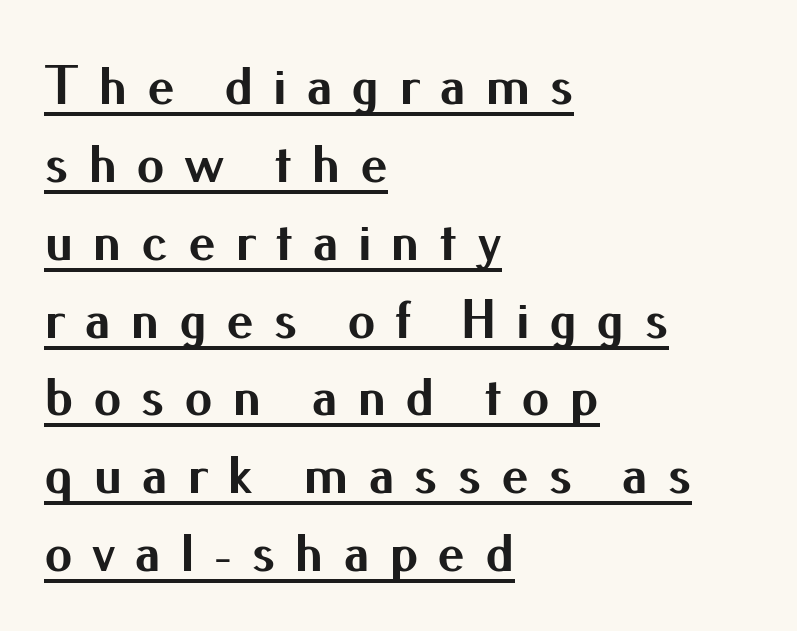
Q: Is the text bold? A: Yes.
Q: Is the text italic (slanted)? A: No, it is upright.
Q: Is the typeface a serif or a sans-serif typeface? A: Sans-serif.
Q: Is the text underlined? A: Yes.
Q: How is the paragraph aligned? A: Left-aligned.
Q: Is the spacing between letters normal or unusually wide? A: Unusually wide.
Q: Is the spacing between lines tight, normal or loose? A: Normal.
Q: Width (condensed, normal, or wide)? A: Normal.
Q: Stroke contrast? A: Medium.
Q: x-height? A: Small.
Q: Monospaced? A: No.
